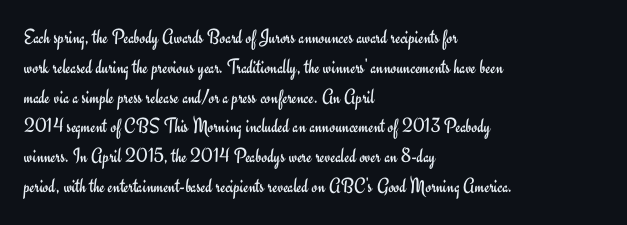
Q: Is the text bold? A: No.
Q: Is the text italic (slanted)? A: Yes.
Q: Is the text underlined? A: No.
Q: How is the paragraph aligned? A: Left-aligned.
Q: Is the spacing between letters normal or unusually wide? A: Normal.
Q: Is the spacing between lines tight, normal or loose? A: Normal.
